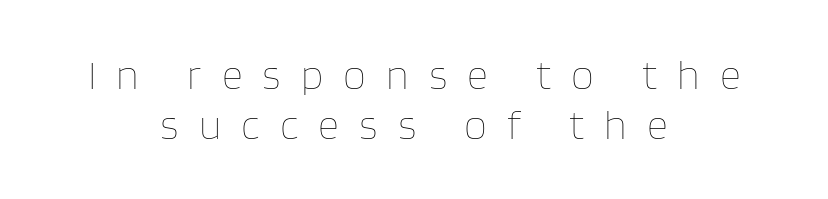
Compared with typical body copy, the letter spacing here is much looser. Stems and bowls with no extra thickness — not bold. Typeset on center — no edge is straight. A bare baseline throughout the passage. Think of a printed novel: that variable character pitch is what you see here.
